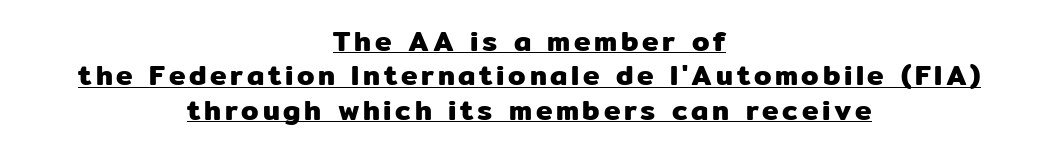
Q: Is the text italic (slanted)? A: No, it is upright.
Q: Is the typeface a serif or a sans-serif typeface? A: Sans-serif.
Q: Is the text underlined? A: Yes.
Q: How is the paragraph aligned? A: Centered.
Q: Width (condensed, normal, or wide)? A: Normal.
Q: Stroke contrast? A: Low.
Q: x-height? A: Medium.
Q: Monospaced? A: No.
